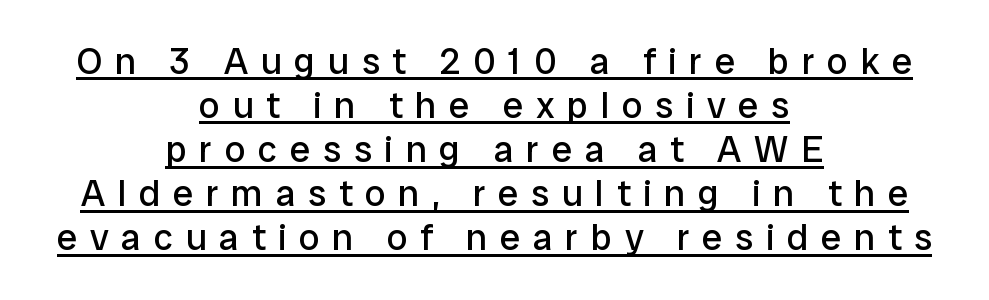
{"serif": "no", "italic": "no", "bold": "no", "weight": "regular", "width": "normal", "stroke_contrast": "low", "x_height": "medium", "monospaced": "no", "underline": "yes", "align": "center", "line_spacing_ratio": 1.19, "letter_spacing": "wide", "letter_spacing_em": 0.34, "glyph_px": 37}
